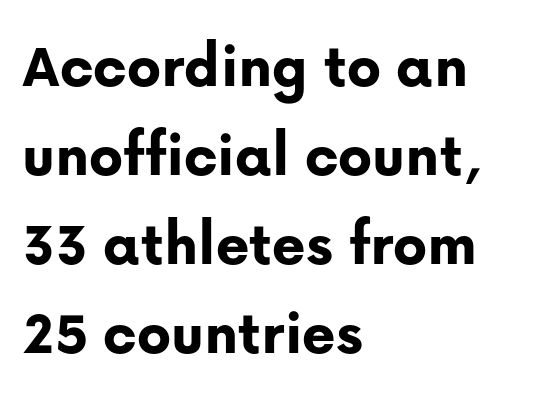
Notice how descenders clear the ascenders below comfortably — that's standard leading. The strokes are fattened all the way to bold. Serifs: no, the terminals of the letterforms are clean. This is roman type, the default non-slanted kind.
